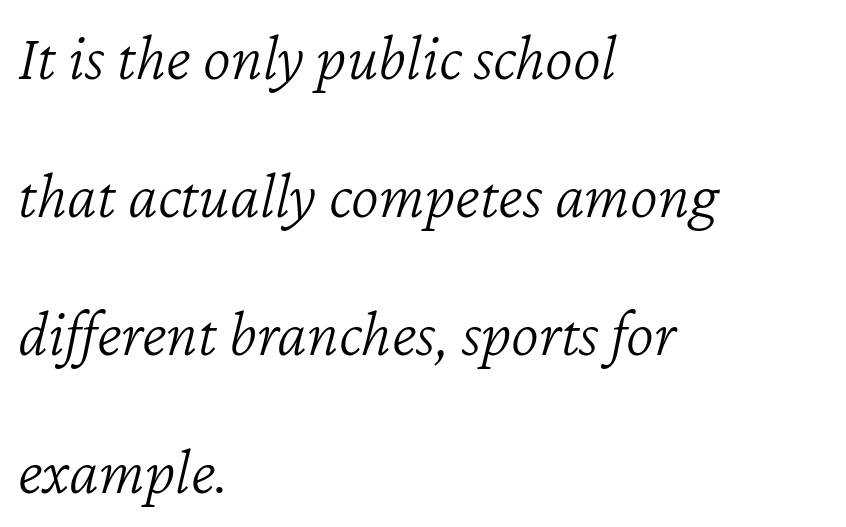
{"italic": "yes", "lean": "right", "slant_degrees": 12, "bold": "no", "weight": "light", "width": "normal", "stroke_contrast": "low", "x_height": "medium", "monospaced": "no", "underline": "no", "align": "left", "line_spacing": "loose", "line_spacing_ratio": 2.06, "letter_spacing": "normal", "letter_spacing_em": 0.0, "glyph_px": 67}
